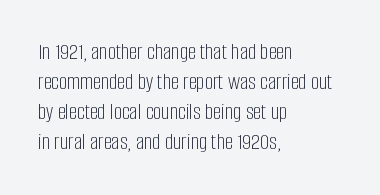
{"italic": "no", "bold": "no", "underline": "no", "align": "left", "line_spacing": "normal", "line_spacing_ratio": 1.31, "letter_spacing": "normal", "letter_spacing_em": 0.0, "glyph_px": 23}
